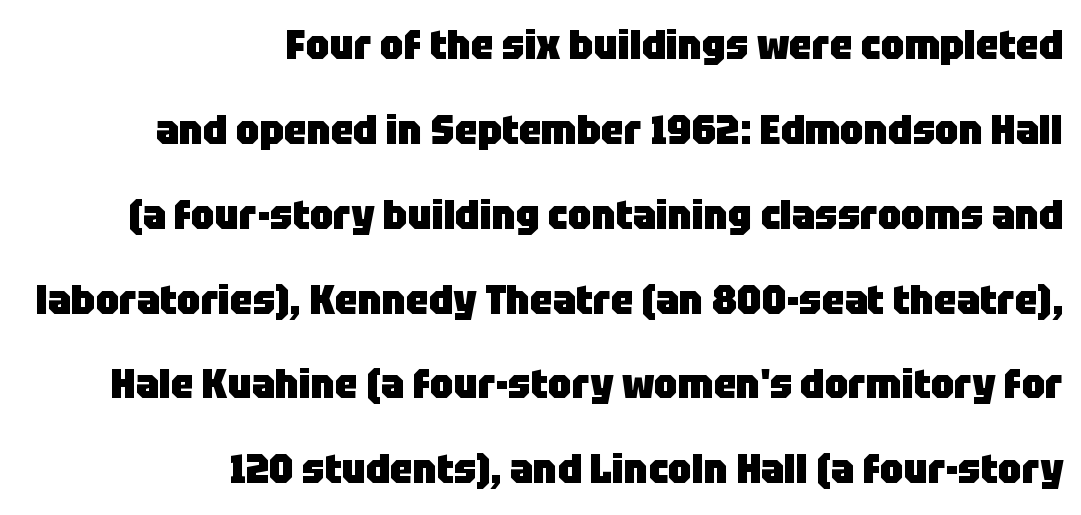
Note: no serifs on the glyphs. Only glyphs here, with clear space below each row. The paragraph has a hard right edge and a soft left edge. You'd pick this weight for a headline — it's a proper bold. Here the designer chose a conventional face with non-uniform glyph widths. The specimen reads as upright at a glance.
